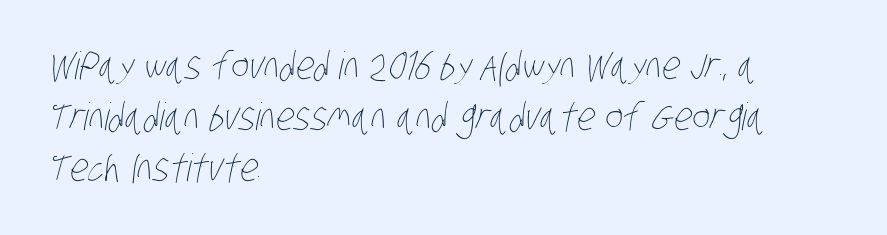
{"bold": "no", "weight": "thin", "width": "condensed", "stroke_contrast": "low", "x_height": "large", "monospaced": "no", "underline": "no", "align": "left", "line_spacing": "normal", "line_spacing_ratio": 1.34, "letter_spacing": "normal", "letter_spacing_em": 0.0, "glyph_px": 38}
